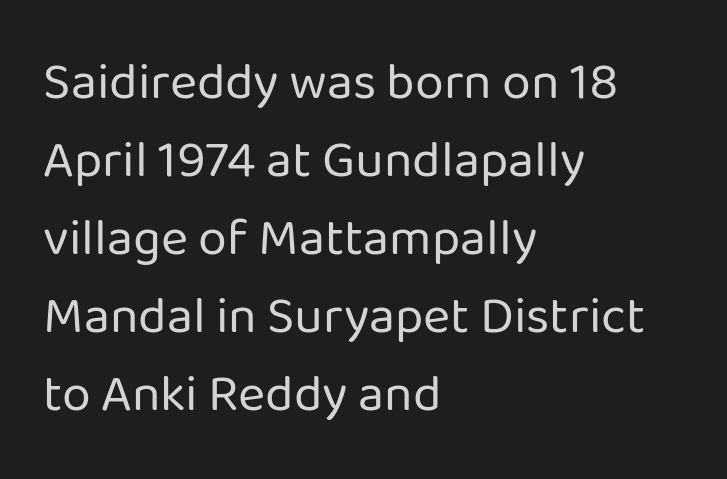
{"serif": "no", "italic": "no", "bold": "no", "weight": "regular", "width": "normal", "stroke_contrast": "low", "x_height": "medium", "monospaced": "no", "underline": "no", "align": "left", "line_spacing": "normal", "line_spacing_ratio": 1.5, "letter_spacing": "normal", "letter_spacing_em": 0.0, "glyph_px": 52}
